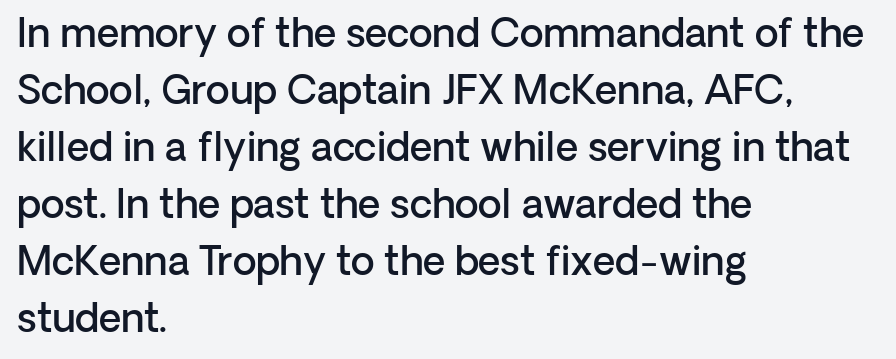
Q: Is the text bold? A: Semi-bold.
Q: Is the text italic (slanted)? A: No, it is upright.
Q: Is the typeface a serif or a sans-serif typeface? A: Sans-serif.
Q: Is the text underlined? A: No.
Q: How is the paragraph aligned? A: Left-aligned.
Q: Is the spacing between letters normal or unusually wide? A: Normal.
Q: Is the spacing between lines tight, normal or loose? A: Normal.
Q: Width (condensed, normal, or wide)? A: Normal.
Q: Stroke contrast? A: Low.
Q: x-height? A: Medium.
Q: Monospaced? A: No.
